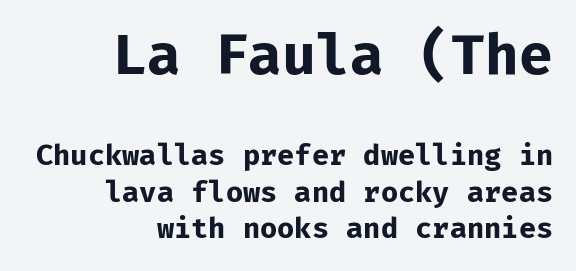
The image shows 55 px bold sans-serif type, upright; set right-aligned, normal line spacing (1.31x), normal letter spacing, not underlined; the first (top) block is 1.96x larger; low stroke contrast and a medium x-height.
